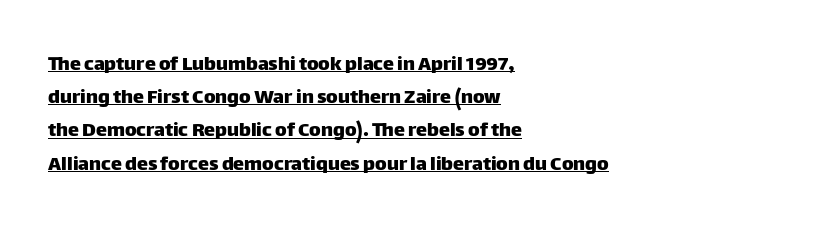
Q: Is the text italic (slanted)? A: No, it is upright.
Q: Is the text underlined? A: Yes.
Q: How is the paragraph aligned? A: Left-aligned.
Q: Is the spacing between letters normal or unusually wide? A: Normal.
Q: Is the spacing between lines tight, normal or loose? A: Normal.
